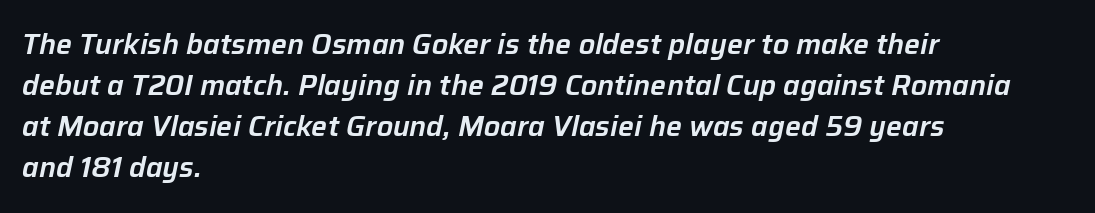
The image shows 28 px text type, italic (leaning right); set left-aligned, normal line spacing (1.47x), normal letter spacing, not underlined; low stroke contrast and a medium x-height.
